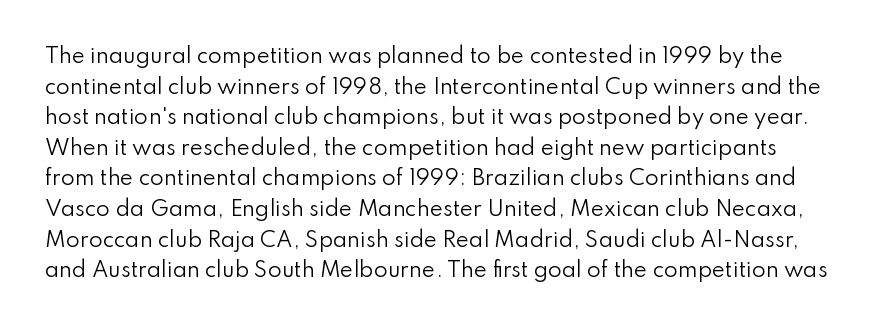
{"italic": "no", "bold": "no", "underline": "no", "line_spacing": "normal", "line_spacing_ratio": 1.53, "letter_spacing": "normal", "letter_spacing_em": 0.0, "glyph_px": 20}
